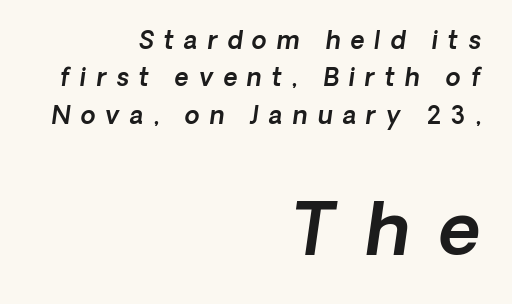
Q: Is the text italic (slanted)? A: Yes, it leans right by about 8 degrees.
Q: Is the text underlined? A: No.
Q: How is the paragraph aligned? A: Right-aligned.
Q: Is the spacing between letters normal or unusually wide? A: Unusually wide.
Q: Is the spacing between lines tight, normal or loose? A: Normal.
Q: Which block of text is set in a larger size, the first (top) or the second (bottom)? A: The second (bottom) one.
Q: Width (condensed, normal, or wide)? A: Normal.
Q: x-height? A: Medium.
Q: Monospaced? A: No.
